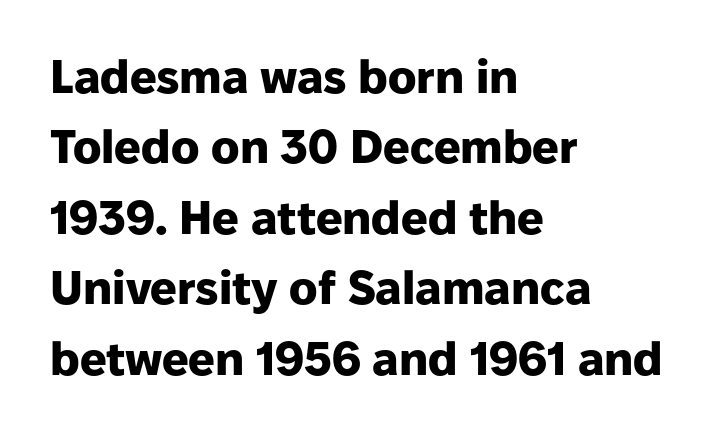
Q: Is the text bold? A: Yes.
Q: Is the text italic (slanted)? A: No, it is upright.
Q: Is the typeface a serif or a sans-serif typeface? A: Sans-serif.
Q: Is the text underlined? A: No.
Q: How is the paragraph aligned? A: Left-aligned.
Q: Is the spacing between letters normal or unusually wide? A: Normal.
Q: Is the spacing between lines tight, normal or loose? A: Normal.
Q: Width (condensed, normal, or wide)? A: Normal.
Q: Stroke contrast? A: Low.
Q: x-height? A: Medium.
Q: Monospaced? A: No.
